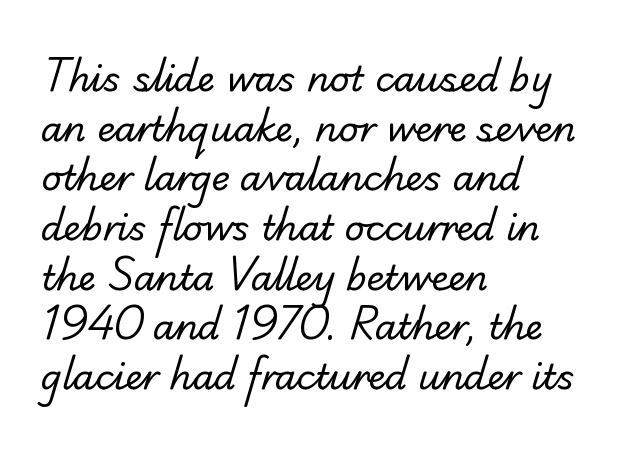
The image shows 35 px regular-weight serif type; set left-aligned, normal line spacing (1.42x), normal letter spacing, not underlined; low stroke contrast and a small x-height.
